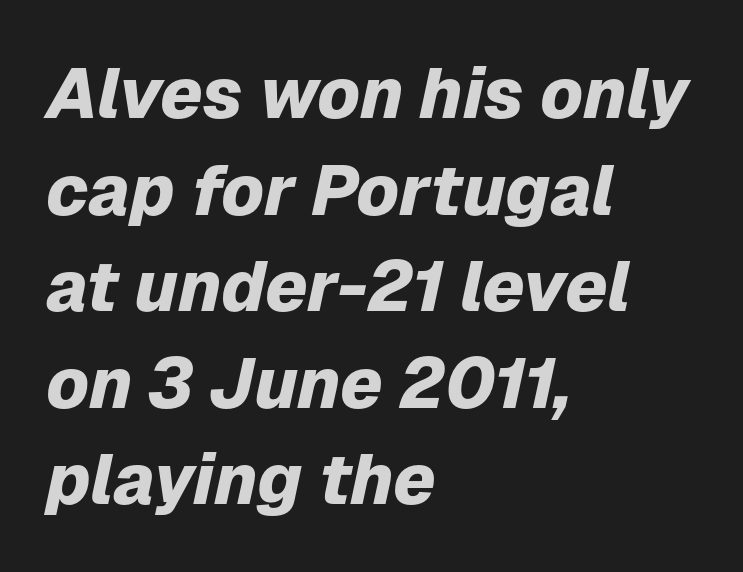
The image shows 71 px heavy type, italic (leaning right); set left-aligned, normal line spacing (1.36x), normal letter spacing, not underlined; low stroke contrast and a medium x-height.
